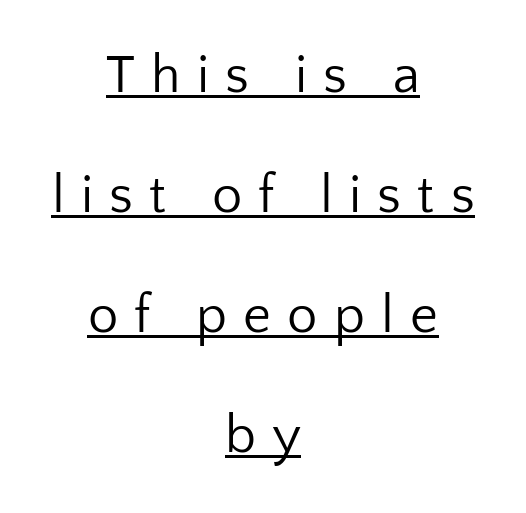
Q: Is the text bold? A: No.
Q: Is the text italic (slanted)? A: No, it is upright.
Q: Is the typeface a serif or a sans-serif typeface? A: Sans-serif.
Q: Is the text underlined? A: Yes.
Q: How is the paragraph aligned? A: Centered.
Q: Is the spacing between letters normal or unusually wide? A: Unusually wide.
Q: Is the spacing between lines tight, normal or loose? A: Loose.
Q: Width (condensed, normal, or wide)? A: Normal.
Q: Stroke contrast? A: Low.
Q: x-height? A: Medium.
Q: Monospaced? A: No.
